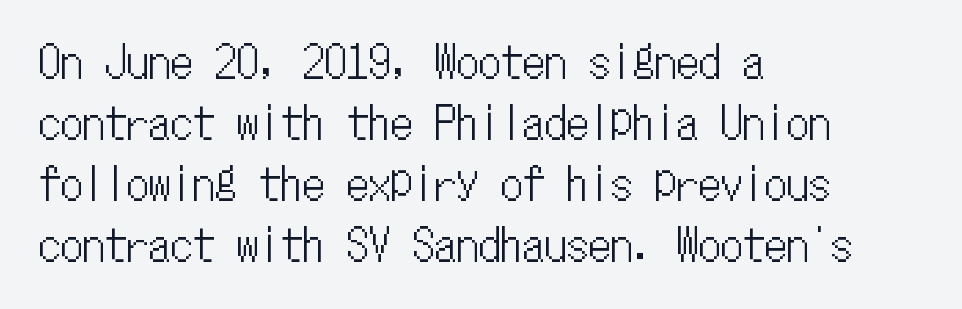
The specimen omits any rule beneath the text block's lines. In terms of leading, this rendering sits right in the middle. The horizontal fit of the characters is conventional and even. Do the characters align in a grid? Yes, the font is monospaced.
